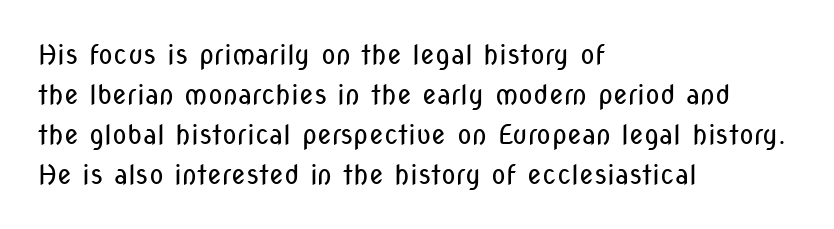
{"italic": "no", "bold": "no", "underline": "no", "align": "left", "line_spacing": "normal", "line_spacing_ratio": 1.48, "letter_spacing": "normal", "letter_spacing_em": 0.0, "glyph_px": 27}
